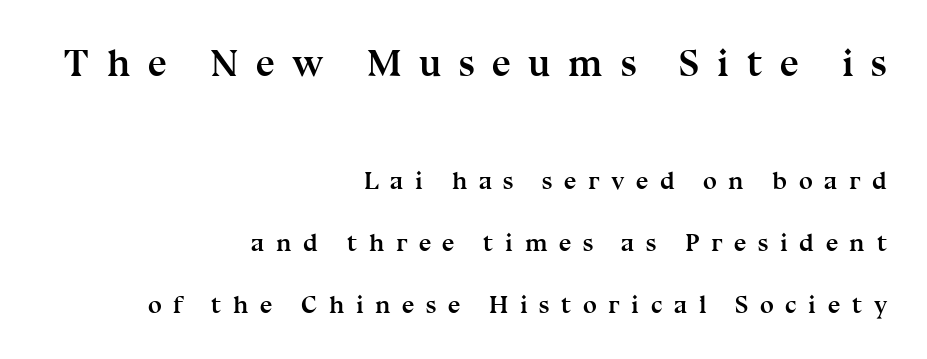
{"serif": "yes", "italic": "no", "bold": "yes", "weight": "semibold", "width": "normal", "stroke_contrast": "medium", "x_height": "medium", "monospaced": "no", "underline": "no", "align": "right", "line_spacing": "loose", "line_spacing_ratio": 2.48, "letter_spacing": "wide", "letter_spacing_em": 0.46, "larger_block": "first", "size_ratio": 1.52, "glyph_px": 38}
